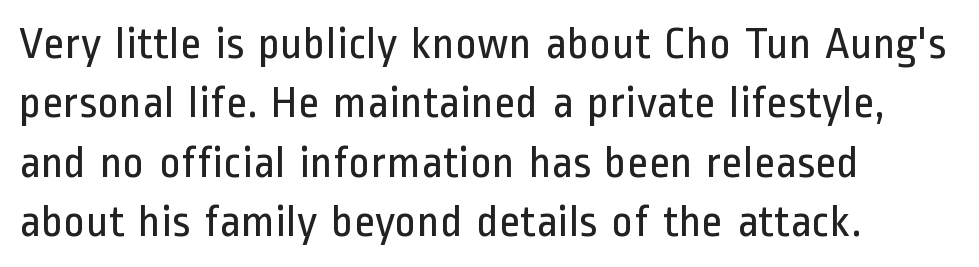
Q: Is the text bold? A: No.
Q: Is the text italic (slanted)? A: No, it is upright.
Q: Is the typeface a serif or a sans-serif typeface? A: Sans-serif.
Q: Is the text underlined? A: No.
Q: How is the paragraph aligned? A: Left-aligned.
Q: Is the spacing between letters normal or unusually wide? A: Normal.
Q: Is the spacing between lines tight, normal or loose? A: Normal.
Q: Width (condensed, normal, or wide)? A: Condensed.
Q: Stroke contrast? A: Low.
Q: x-height? A: Medium.
Q: Monospaced? A: No.
